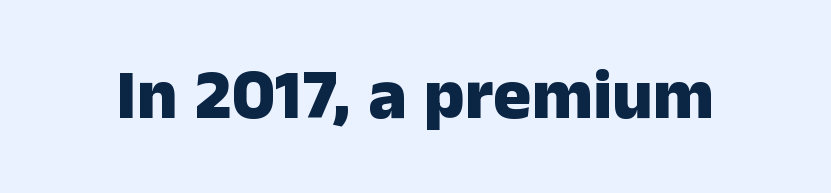
{"serif": "no", "italic": "no", "bold": "yes", "weight": "heavy", "width": "normal", "stroke_contrast": "low", "x_height": "medium", "monospaced": "no", "underline": "no", "letter_spacing": "normal", "letter_spacing_em": 0.0, "glyph_px": 71}
